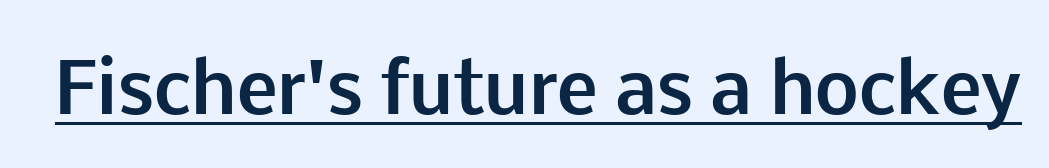
Weight: bold. Every word sits above its own underline. Italic: no, the glyphs are upright roman. The letters advance in unequal steps, a hallmark of proportional type. Is this a sans? Yes — the strokes have no serifs. The line texture is even and compact thanks to regular tracking.
